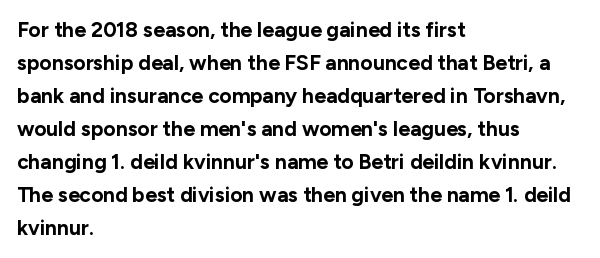
Q: Is the text bold? A: Yes.
Q: Is the text italic (slanted)? A: No, it is upright.
Q: Is the text underlined? A: No.
Q: How is the paragraph aligned? A: Left-aligned.
Q: Is the spacing between letters normal or unusually wide? A: Normal.
Q: Is the spacing between lines tight, normal or loose? A: Normal.
